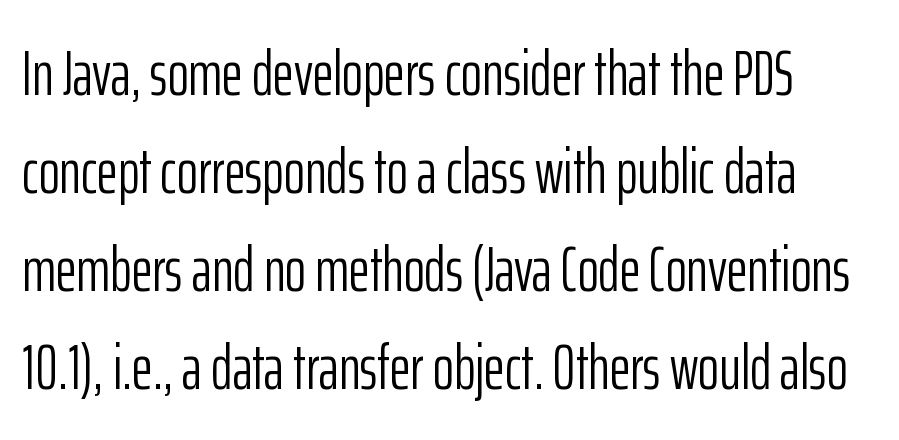
Q: Is the text bold? A: No.
Q: Is the text italic (slanted)? A: No, it is upright.
Q: Is the typeface a serif or a sans-serif typeface? A: Sans-serif.
Q: Is the text underlined? A: No.
Q: Is the spacing between letters normal or unusually wide? A: Normal.
Q: Is the spacing between lines tight, normal or loose? A: Normal.
Q: Width (condensed, normal, or wide)? A: Condensed.
Q: Stroke contrast? A: Low.
Q: x-height? A: Medium.
Q: Monospaced? A: No.
